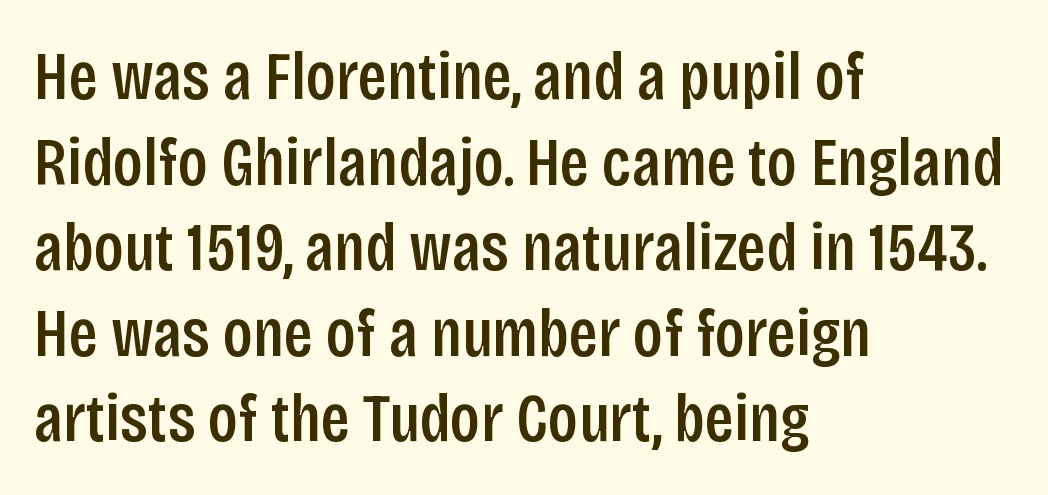
{"serif": "no", "italic": "no", "bold": "semi", "weight": "semibold", "width": "condensed", "stroke_contrast": "low", "x_height": "large", "monospaced": "no", "underline": "no", "align": "left", "line_spacing_ratio": 1.24, "letter_spacing": "normal", "letter_spacing_em": 0.0, "glyph_px": 69}
